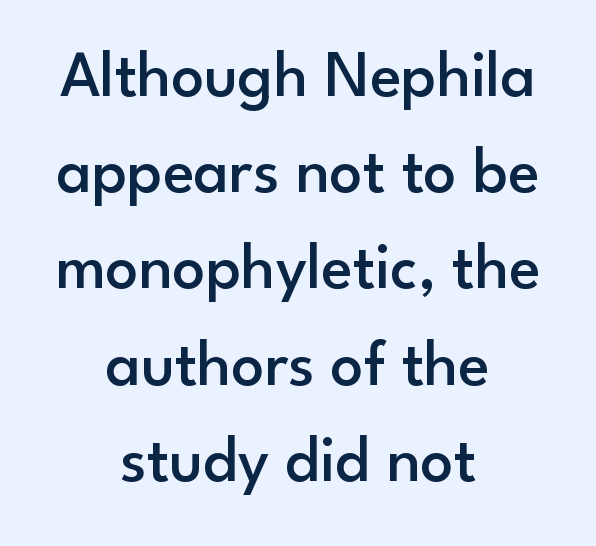
Q: Is the text bold? A: Semi-bold.
Q: Is the text italic (slanted)? A: No, it is upright.
Q: Is the typeface a serif or a sans-serif typeface? A: Sans-serif.
Q: Is the text underlined? A: No.
Q: How is the paragraph aligned? A: Centered.
Q: Is the spacing between letters normal or unusually wide? A: Normal.
Q: Is the spacing between lines tight, normal or loose? A: Normal.
Q: Width (condensed, normal, or wide)? A: Normal.
Q: Stroke contrast? A: Low.
Q: x-height? A: Small.
Q: Monospaced? A: No.
